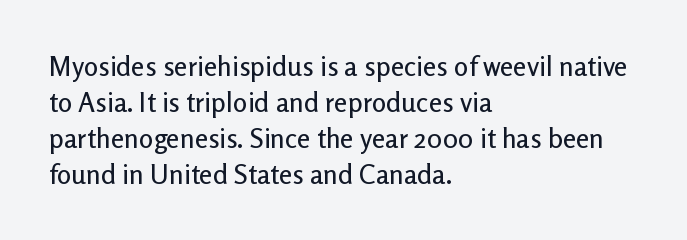
Vertically, the passage feels balanced, rows spaced as you'd expect. The face used here is rendered with its standard letterfit. The words here are not underlined. Posture: straight, roman, zero tilt.
